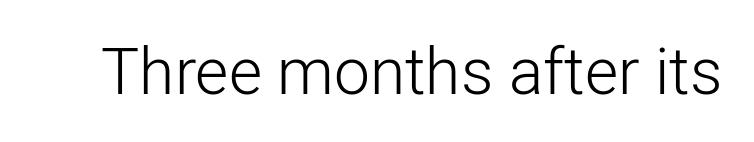
Q: Is the text bold? A: No.
Q: Is the text italic (slanted)? A: No, it is upright.
Q: Is the typeface a serif or a sans-serif typeface? A: Sans-serif.
Q: Is the text underlined? A: No.
Q: Is the spacing between letters normal or unusually wide? A: Normal.
Q: Width (condensed, normal, or wide)? A: Normal.
Q: Stroke contrast? A: Low.
Q: x-height? A: Medium.
Q: Monospaced? A: No.
